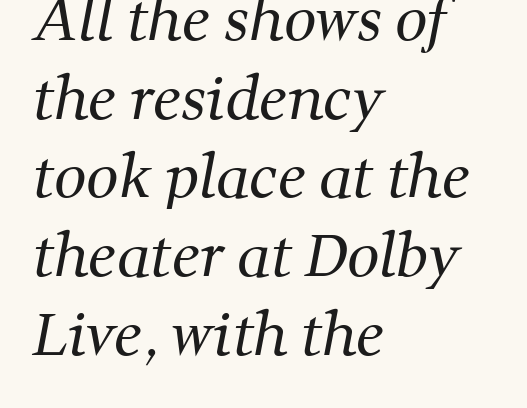
The image shows 57 px regular-weight serif type; set left-aligned, normal line spacing (1.38x), normal letter spacing, not underlined; medium stroke contrast and a medium x-height.
